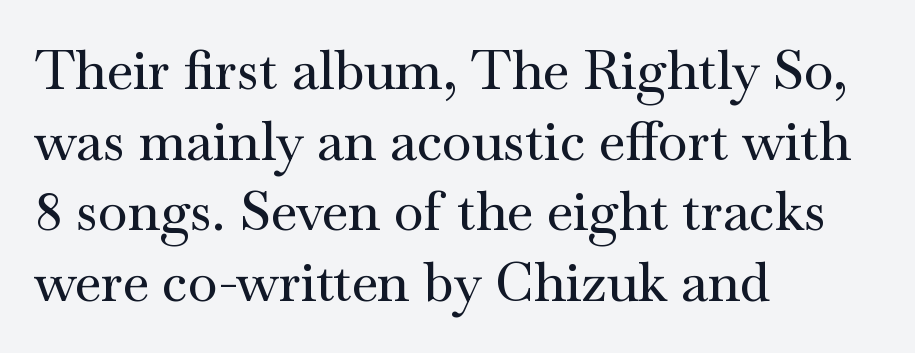
Q: Is the text italic (slanted)? A: No, it is upright.
Q: Is the typeface a serif or a sans-serif typeface? A: Serif.
Q: Is the text underlined? A: No.
Q: How is the paragraph aligned? A: Left-aligned.
Q: Is the spacing between letters normal or unusually wide? A: Normal.
Q: Is the spacing between lines tight, normal or loose? A: Normal.
Q: Width (condensed, normal, or wide)? A: Wide.
Q: Stroke contrast? A: Medium.
Q: x-height? A: Small.
Q: Monospaced? A: No.
